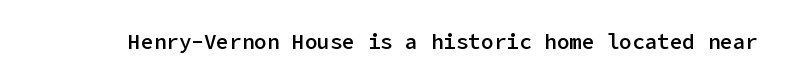
Q: Is the text bold? A: Semi-bold.
Q: Is the text italic (slanted)? A: No, it is upright.
Q: Is the text underlined? A: No.
Q: Is the spacing between letters normal or unusually wide? A: Normal.
